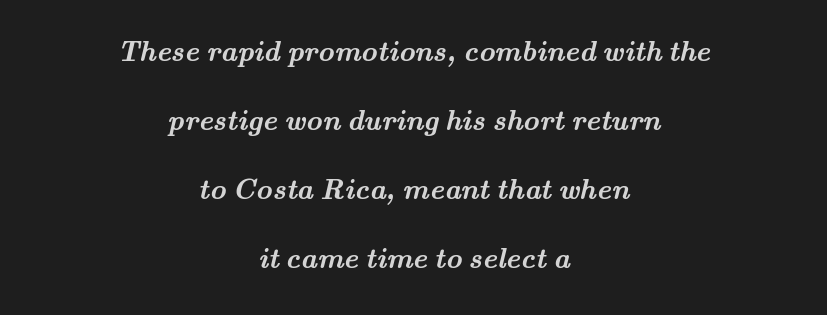
The image shows 28 px semibold, wide serif type; set centered, loose line spacing (2.47x), normal letter spacing, not underlined; medium stroke contrast and a small x-height.
